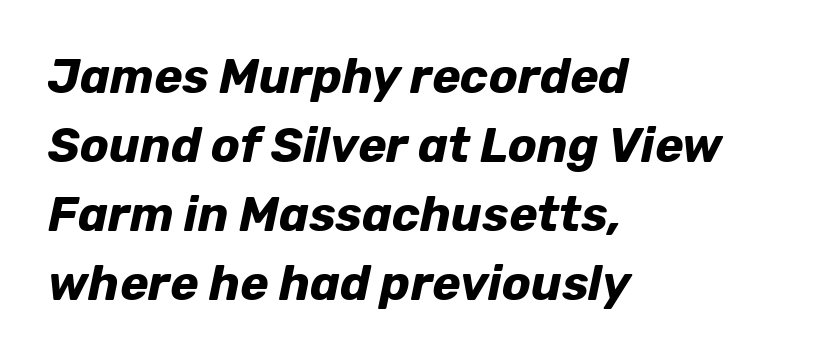
You could call the tracking neutral — neither tight nor loose. Clear beneath every line of the passage. The axis of the letterforms is tilted away from vertical. Typesetter's note: full bold, strokes at maximum text heaviness.
